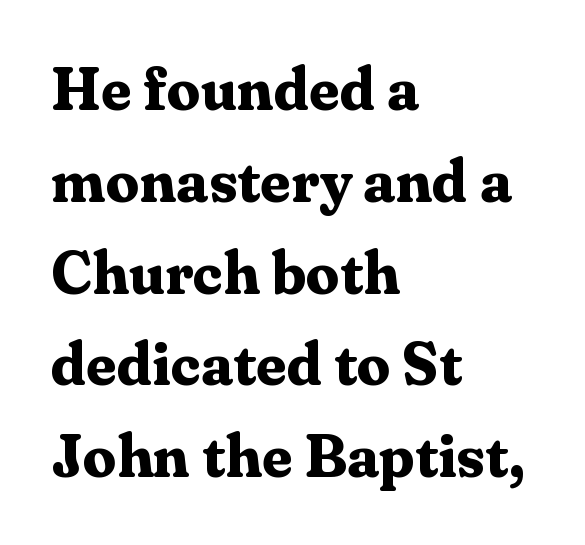
The image shows 60 px bold serif type, upright; set left-aligned, normal line spacing (1.53x), normal letter spacing, not underlined; medium stroke contrast and a medium x-height.
